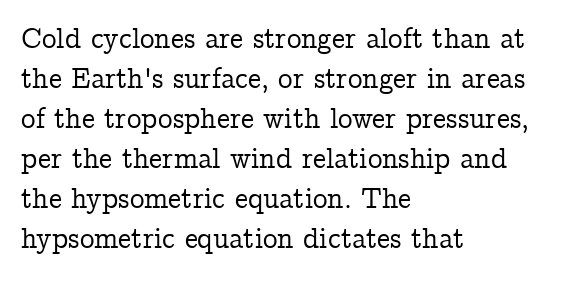
Each line starts at the same left margin while the right side varies. Type without underlining. Do the characters align in a grid? No, the font is proportional. The leading is moderate, giving the passage an even texture.
